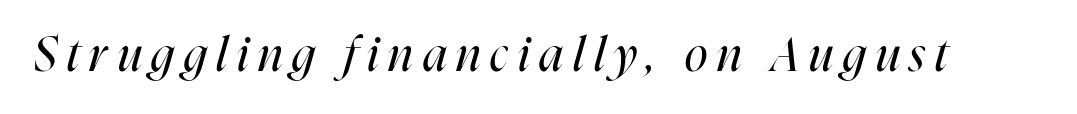
Do the characters align in a grid? No, the font is proportional. Honestly, the letter spacing is so wide it's the main thing you notice. Stroke thickness stays within the range of a standard reading face or lighter. This sample uses an oblique cut, with every glyph tilted off the vertical. Descenders hang freely into open space.
